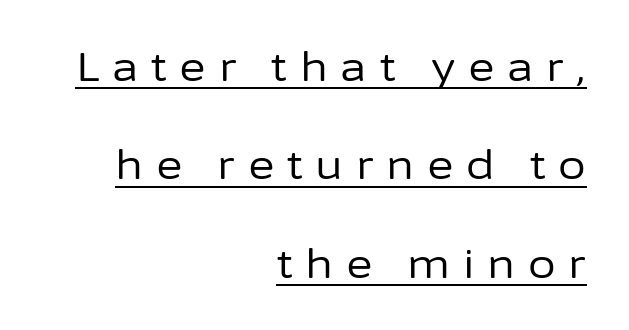
The image shows 40 px regular-weight sans-serif type, upright; set right-aligned, loose line spacing (2.46x), unusually wide letter spacing (+0.32 em), underlined; low stroke contrast and a medium x-height.
